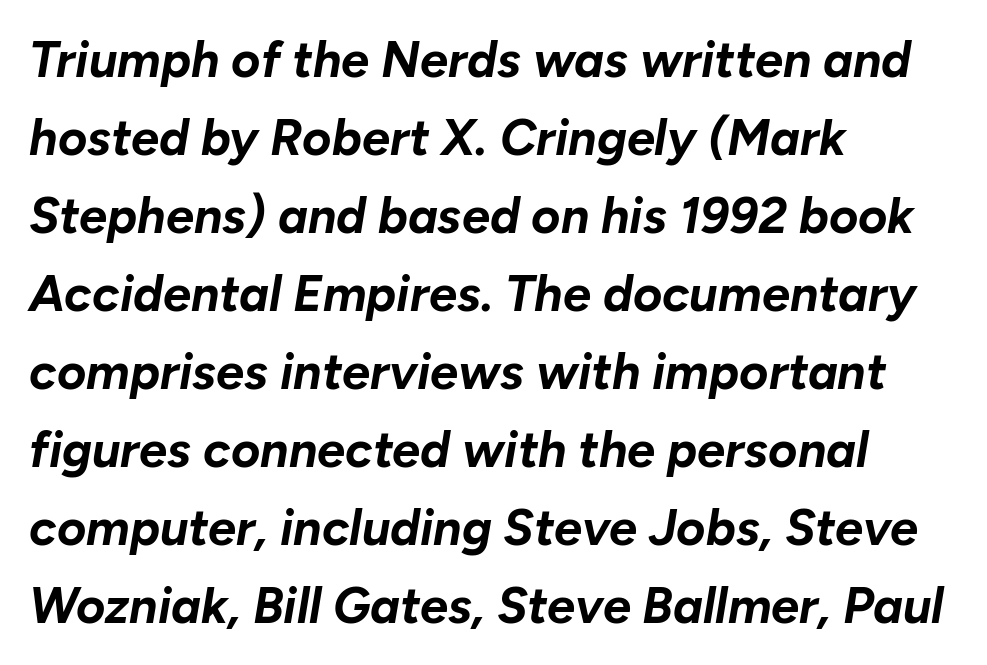
The image shows 50 px bold type, italic (leaning right); set left-aligned, normal line spacing (1.56x), normal letter spacing, not underlined; low stroke contrast and a medium x-height.
